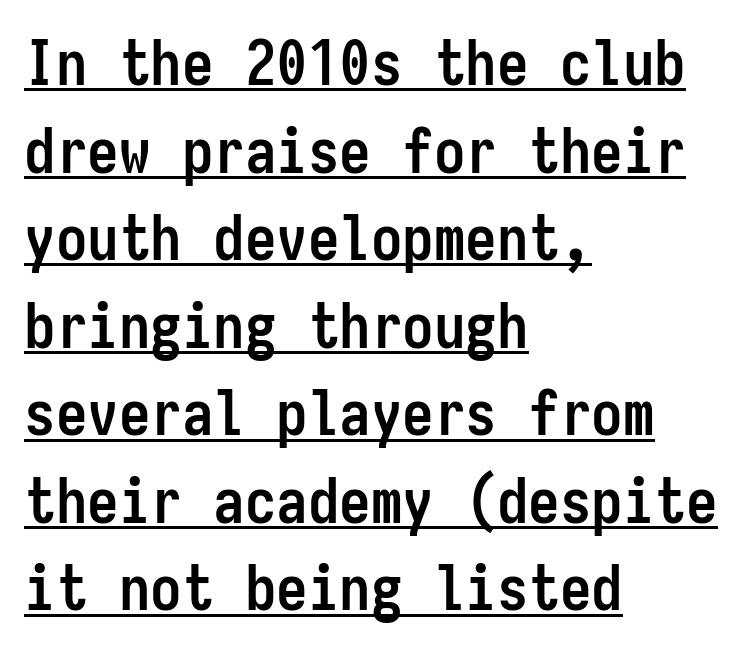
The image shows 63 px semibold, condensed sans-serif type, upright, monospaced; set left-aligned, normal line spacing (1.39x), normal letter spacing, underlined; low stroke contrast and a medium x-height.
